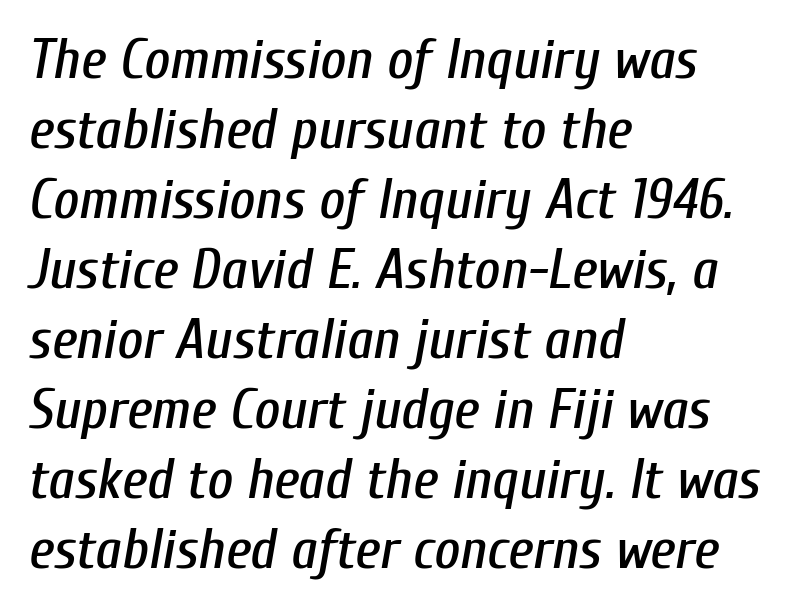
The image shows 56 px condensed type, italic (leaning right); set left-aligned, normal line spacing (1.25x), normal letter spacing, not underlined; low stroke contrast and a medium x-height.
